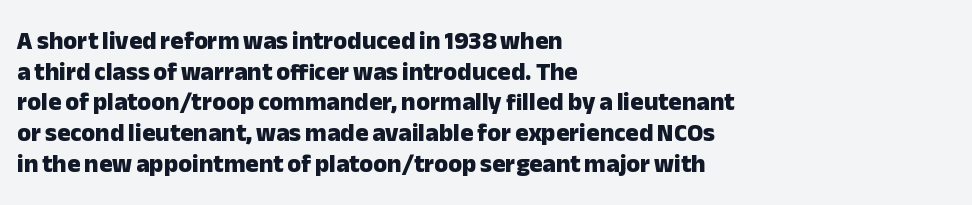
Q: Is the text bold? A: Yes.
Q: Is the text italic (slanted)? A: No, it is upright.
Q: Is the text underlined? A: No.
Q: How is the paragraph aligned? A: Left-aligned.
Q: Is the spacing between letters normal or unusually wide? A: Normal.
